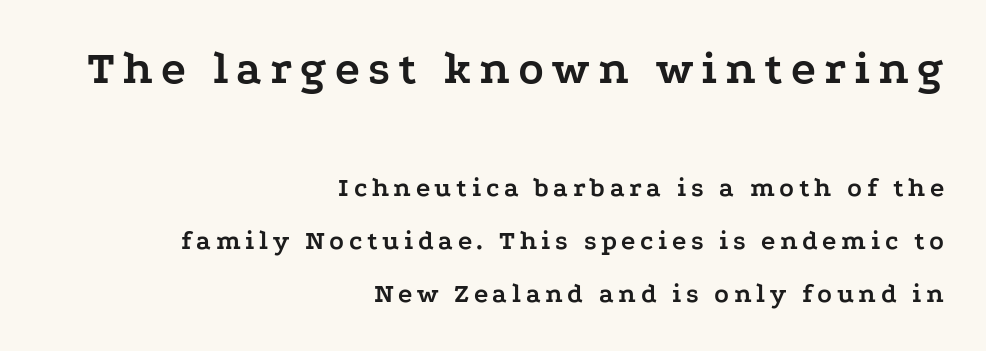
{"serif": "yes", "italic": "no", "bold": "yes", "weight": "semibold", "width": "wide", "stroke_contrast": "low", "x_height": "medium", "monospaced": "no", "underline": "no", "align": "right", "line_spacing": "loose", "line_spacing_ratio": 1.96, "larger_block": "first", "size_ratio": 1.74, "glyph_px": 47}
